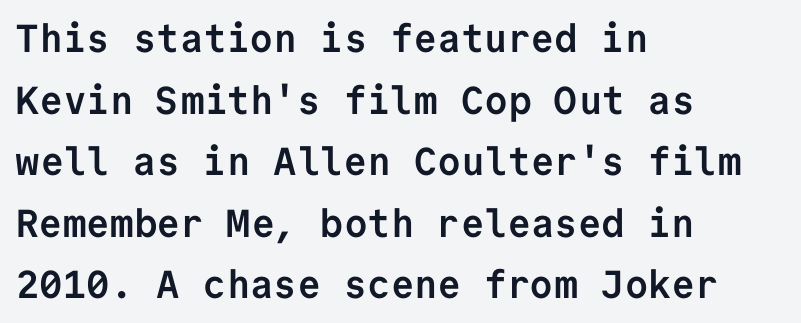
Q: Is the text bold? A: Yes.
Q: Is the text italic (slanted)? A: No, it is upright.
Q: Is the typeface a serif or a sans-serif typeface? A: Sans-serif.
Q: Is the text underlined? A: No.
Q: How is the paragraph aligned? A: Left-aligned.
Q: Is the spacing between letters normal or unusually wide? A: Normal.
Q: Is the spacing between lines tight, normal or loose? A: Normal.
Q: Width (condensed, normal, or wide)? A: Normal.
Q: Stroke contrast? A: Low.
Q: x-height? A: Medium.
Q: Monospaced? A: Yes.
